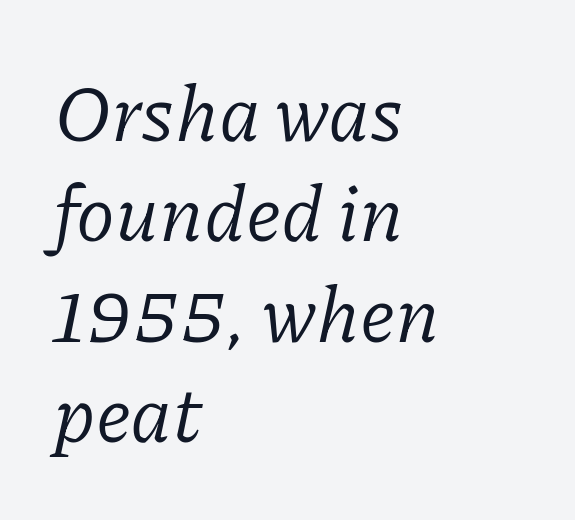
The image shows 79 px regular-weight serif type, italic (leaning right); set left-aligned, normal line spacing (1.27x), normal letter spacing, not underlined; low stroke contrast and a medium x-height.
